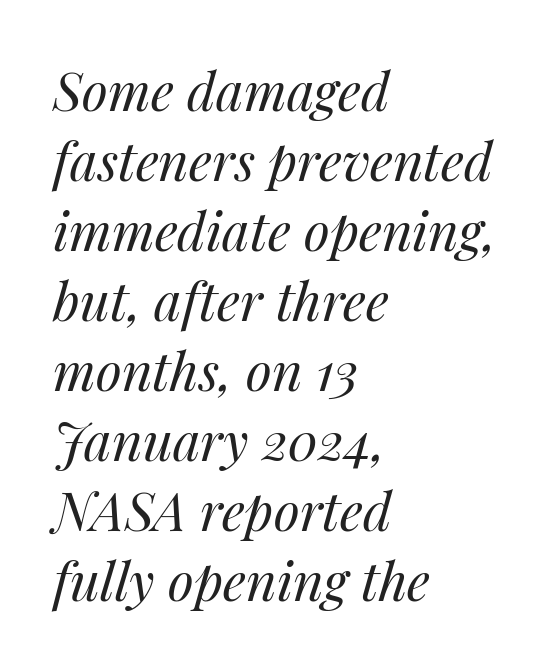
Q: Is the text bold? A: No.
Q: Is the text italic (slanted)? A: Yes, it leans right by about 14 degrees.
Q: Is the text underlined? A: No.
Q: How is the paragraph aligned? A: Left-aligned.
Q: Is the spacing between letters normal or unusually wide? A: Normal.
Q: Is the spacing between lines tight, normal or loose? A: Normal.
Q: Width (condensed, normal, or wide)? A: Normal.
Q: Stroke contrast? A: Medium.
Q: x-height? A: Medium.
Q: Monospaced? A: No.
